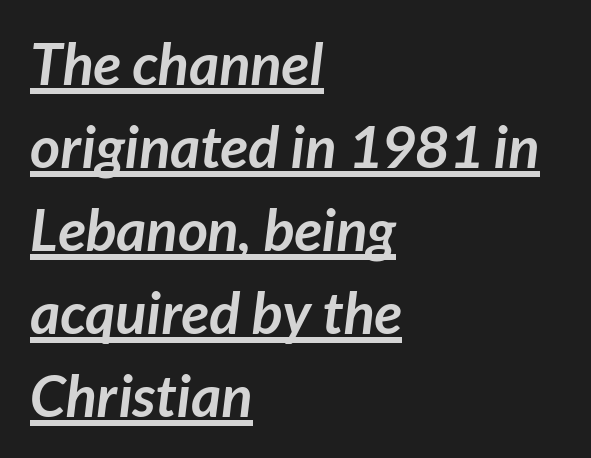
The image shows 58 px semibold sans-serif type; set left-aligned, normal line spacing (1.43x), normal letter spacing, underlined; low stroke contrast and a medium x-height.
